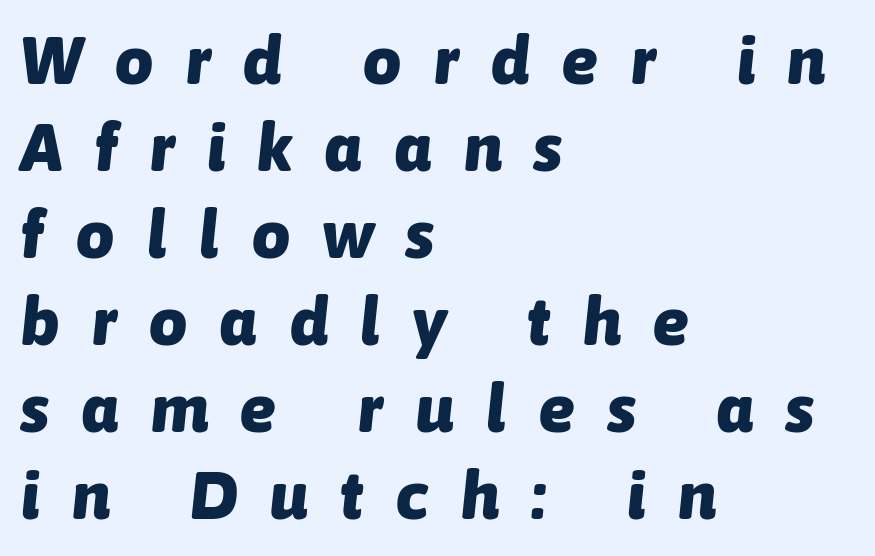
{"italic": "yes", "lean": "right", "slant_degrees": 6, "bold": "yes", "weight": "heavy", "width": "normal", "stroke_contrast": "low", "x_height": "medium", "monospaced": "no", "underline": "no", "align": "left", "line_spacing": "normal", "line_spacing_ratio": 1.3, "letter_spacing": "wide", "letter_spacing_em": 0.49, "glyph_px": 67}
